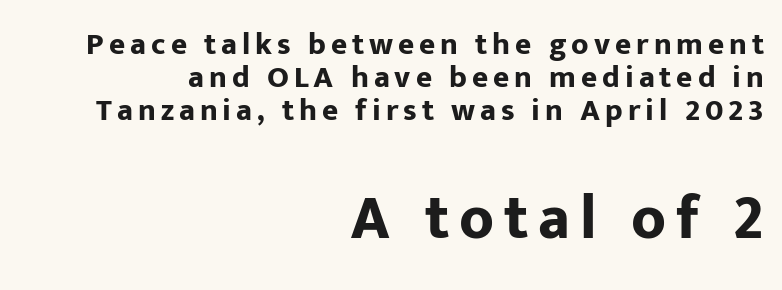
On the weight axis this lands at bold, roughly 700. Does the type have serifs? No, each stem ends abruptly. These lines were composed using upright roman letters. Letters rest on an invisible, unmarked baseline.
